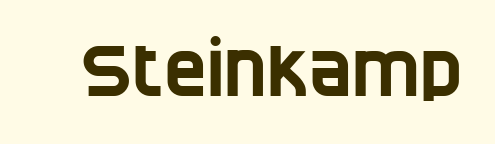
{"serif": "no", "width": "condensed", "stroke_contrast": "low", "x_height": "large", "monospaced": "no", "underline": "no", "letter_spacing": "normal", "letter_spacing_em": 0.0, "glyph_px": 72}
